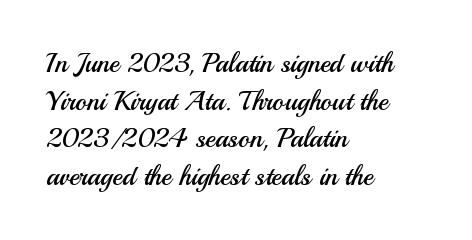
{"bold": "no", "underline": "no", "align": "left", "line_spacing": "normal", "line_spacing_ratio": 1.39, "letter_spacing": "normal", "letter_spacing_em": 0.0, "glyph_px": 27}
